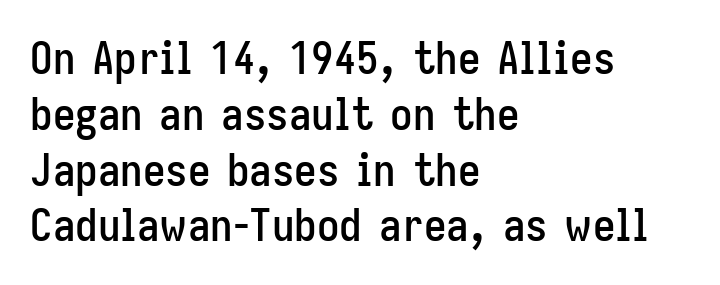
Q: Is the text italic (slanted)? A: No, it is upright.
Q: Is the typeface a serif or a sans-serif typeface? A: Sans-serif.
Q: Is the text underlined? A: No.
Q: How is the paragraph aligned? A: Left-aligned.
Q: Is the spacing between letters normal or unusually wide? A: Normal.
Q: Width (condensed, normal, or wide)? A: Condensed.
Q: Stroke contrast? A: Low.
Q: x-height? A: Medium.
Q: Monospaced? A: No.
